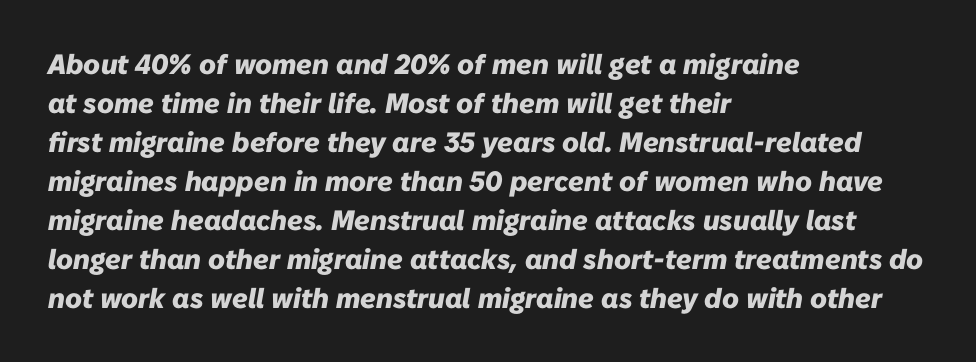
The image shows 28 px heavy type, italic (leaning right); set left-aligned, normal line spacing (1.39x), normal letter spacing, not underlined; low stroke contrast and a medium x-height.
